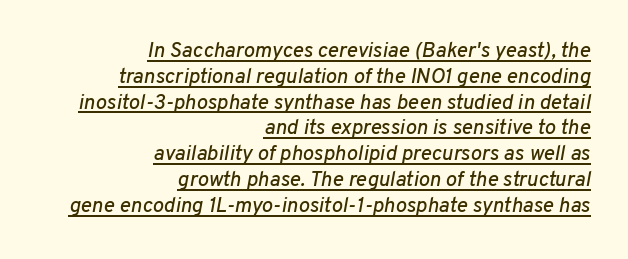
The image shows 21 px text type, italic (leaning right); set right-aligned, line spacing 1.23x, normal letter spacing, underlined.
